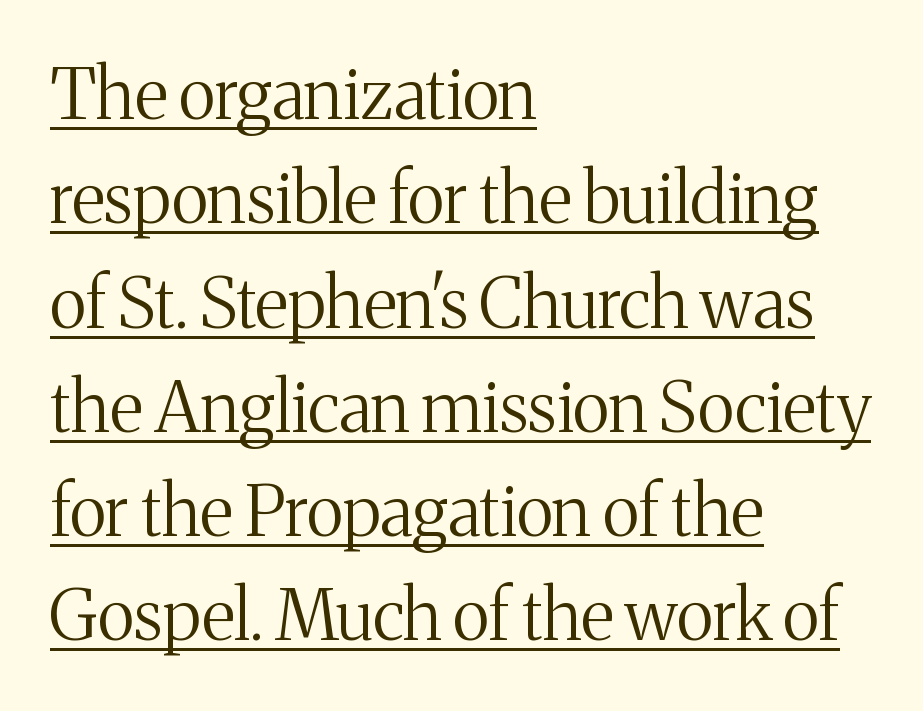
{"serif": "yes", "italic": "no", "bold": "no", "weight": "regular", "width": "normal", "stroke_contrast": "medium", "x_height": "medium", "monospaced": "no", "underline": "yes", "align": "left", "line_spacing": "normal", "line_spacing_ratio": 1.49, "letter_spacing": "normal", "letter_spacing_em": 0.0, "glyph_px": 70}
